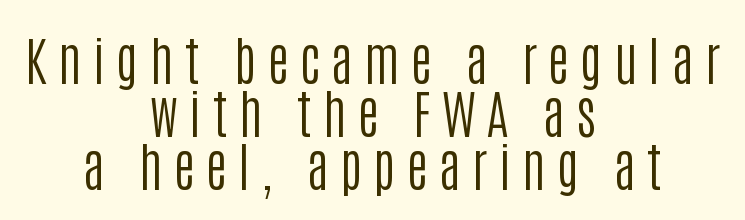
Q: Is the text bold? A: No.
Q: Is the text italic (slanted)? A: No, it is upright.
Q: Is the typeface a serif or a sans-serif typeface? A: Sans-serif.
Q: Is the text underlined? A: No.
Q: How is the paragraph aligned? A: Centered.
Q: Is the spacing between letters normal or unusually wide? A: Unusually wide.
Q: Is the spacing between lines tight, normal or loose? A: Tight.
Q: Width (condensed, normal, or wide)? A: Condensed.
Q: Stroke contrast? A: Low.
Q: x-height? A: Large.
Q: Monospaced? A: No.
